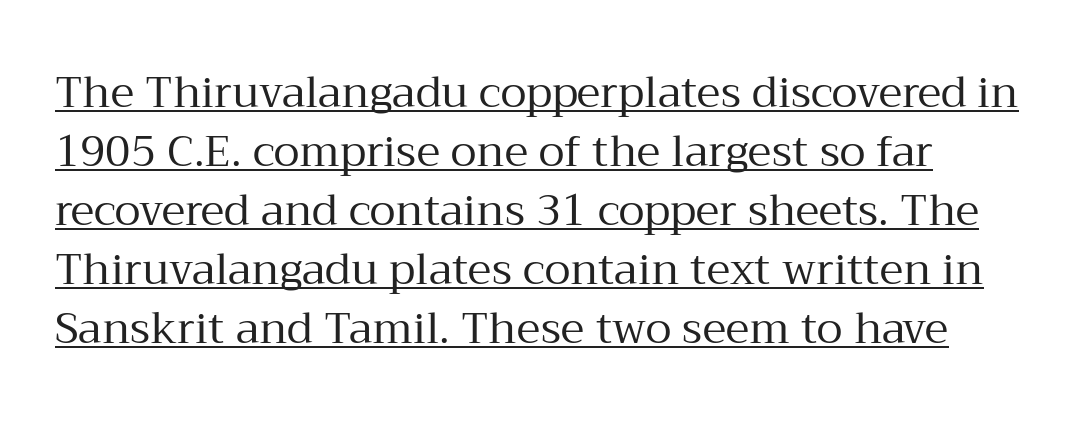
{"serif": "yes", "italic": "no", "bold": "no", "weight": "regular", "width": "normal", "stroke_contrast": "medium", "x_height": "medium", "monospaced": "no", "underline": "yes", "line_spacing": "normal", "line_spacing_ratio": 1.37, "letter_spacing": "normal", "letter_spacing_em": 0.0, "glyph_px": 43}
